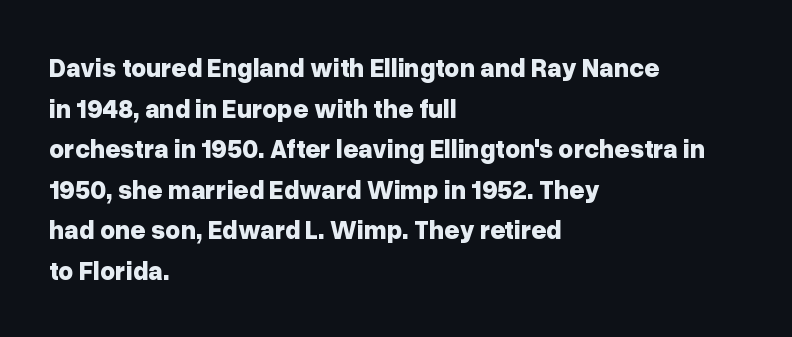
Students, note that the glyphs here touch the page at normal intervals. Lines of text with bare space underneath. Short and long lines alike share a common starting point at left. The font's upright variant was chosen for this text.
